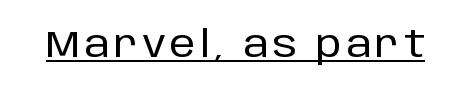
The image shows 37 px sans-serif type, upright; set underlined; low stroke contrast and a large x-height.
